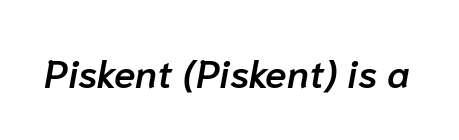
Inter-character spacing is left at the font's built-in metrics. Every character sits at an angle, as italics do. Letters rest on an invisible, unmarked baseline. Note the varied advance widths — an 'i' is clearly narrower than an 'm'. Typographic density is moderately raised because the face is semibold.
